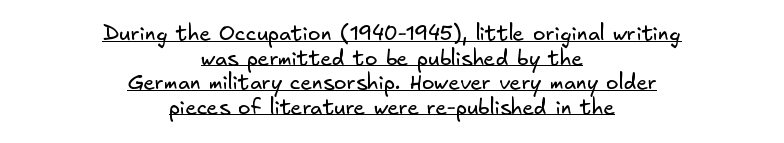
Weight class: somewhere from thin through regular. Honestly, the underline is the first thing you notice here. Caption: multi-line text, centered on the measure. You could call the tracking neutral — neither tight nor loose.
